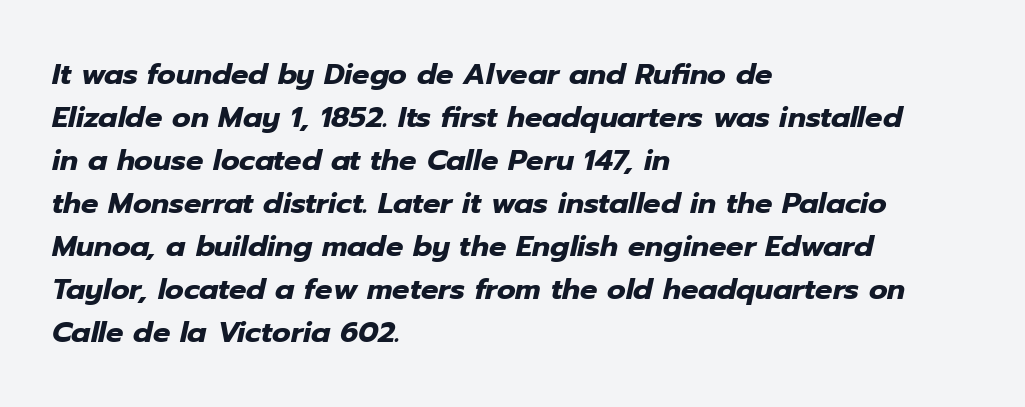
How are the letters spaced? Ordinarily, with no added tracking. Vertically, the passage feels balanced, rows spaced as you'd expect. Alignment: flush left. Beneath every word, the page is bare.
